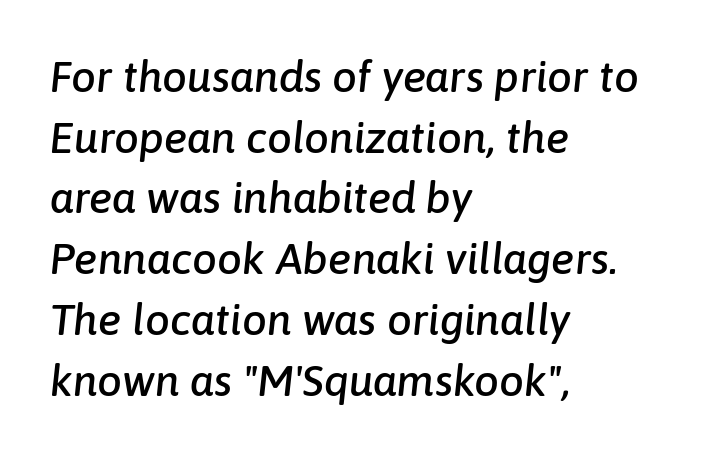
{"italic": "yes", "lean": "right", "slant_degrees": 6, "width": "normal", "stroke_contrast": "low", "x_height": "medium", "monospaced": "no", "underline": "no", "align": "left", "line_spacing": "normal", "line_spacing_ratio": 1.38, "letter_spacing": "normal", "letter_spacing_em": 0.0, "glyph_px": 44}
